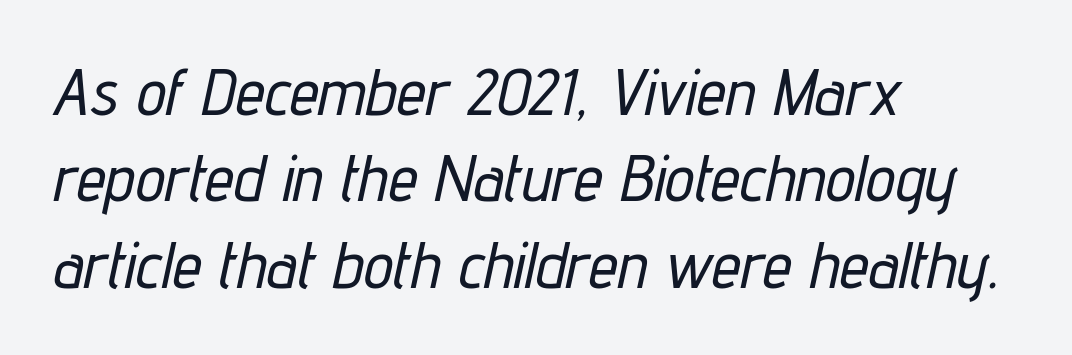
{"italic": "yes", "lean": "right", "slant_degrees": 12, "width": "condensed", "stroke_contrast": "low", "x_height": "medium", "monospaced": "no", "underline": "no", "align": "left", "line_spacing": "normal", "line_spacing_ratio": 1.31, "letter_spacing": "normal", "letter_spacing_em": 0.0, "glyph_px": 66}
